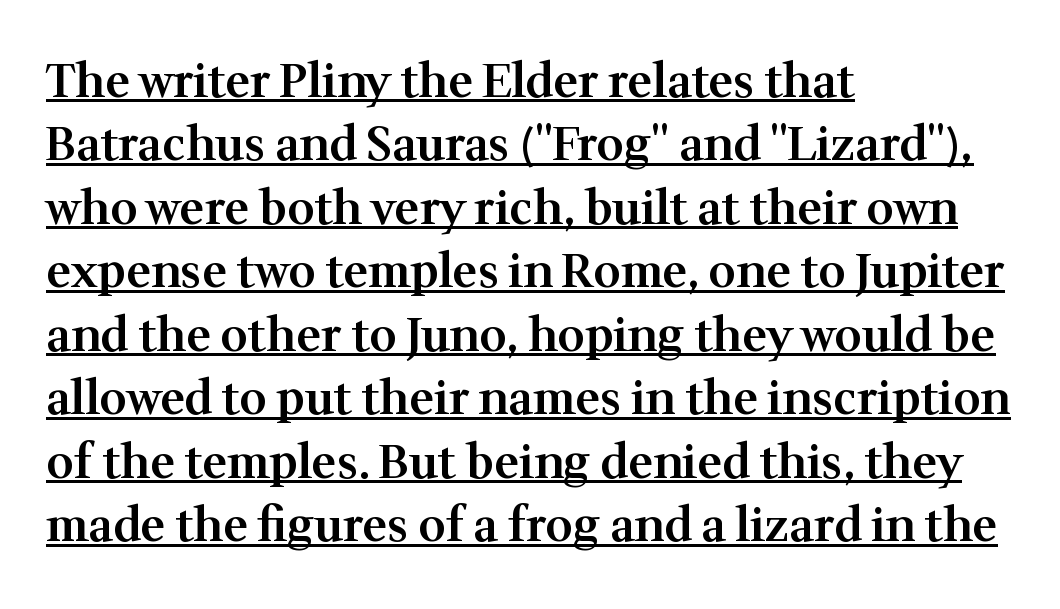
The letters are semibold — heavier than regular but short of a full bold. Students, observe: this is what conventionally led text looks like. Students, observe the line beneath the letters — that is underlining. The face used here is proportionally spaced, like ordinary book or web type. The rendering keeps characters at their native spacing.
